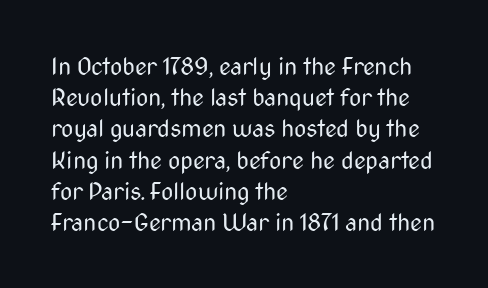
Q: Is the text bold? A: No.
Q: Is the text italic (slanted)? A: No, it is upright.
Q: Is the text underlined? A: No.
Q: How is the paragraph aligned? A: Left-aligned.
Q: Is the spacing between letters normal or unusually wide? A: Normal.
Q: Is the spacing between lines tight, normal or loose? A: Normal.
